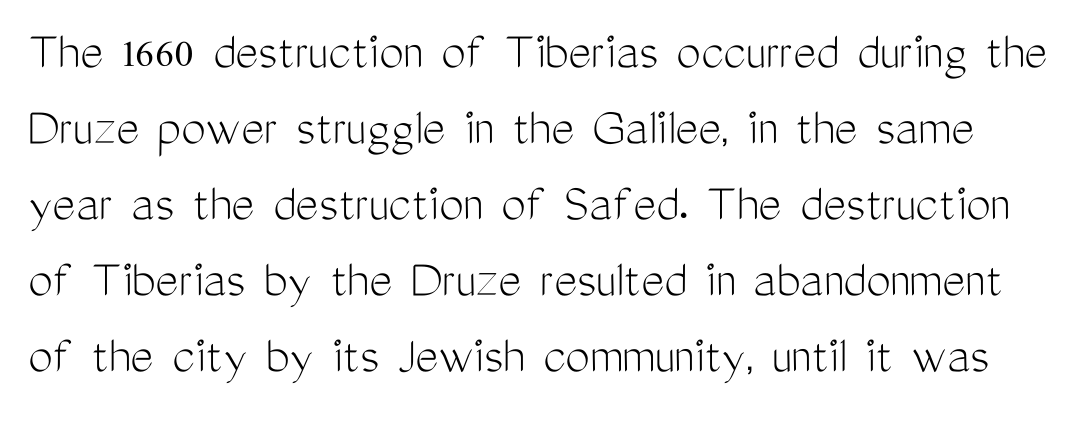
The image shows 55 px light, condensed sans-serif type, upright; set normal line spacing (1.38x), normal letter spacing, not underlined; medium stroke contrast and a medium x-height.
